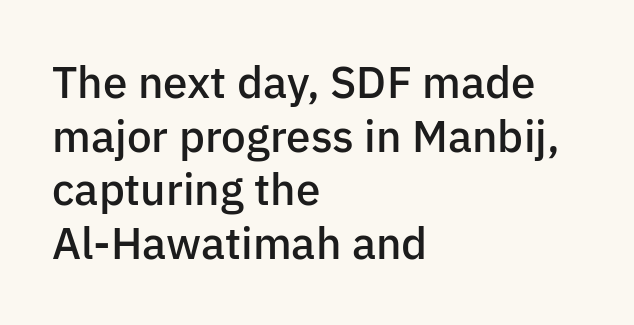
The image shows 44 px semibold sans-serif type, upright; set left-aligned, line spacing 1.22x, normal letter spacing, not underlined; low stroke contrast and a medium x-height.
